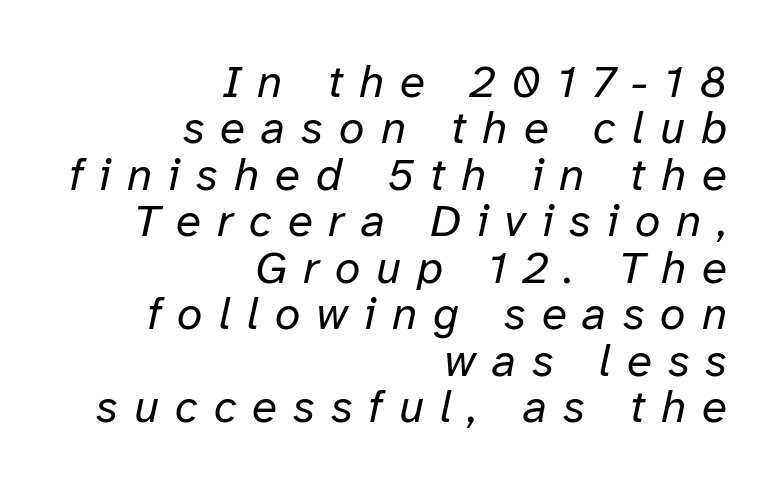
Observe the wide spacing: letters keep a clear distance from each other. Tall strokes in this sample are angled rather than plumb. No letter is thick-stroked: the sample isn't bold. Letters rest on an invisible, unmarked baseline. Spacing verdict: proportional, widths tailored to each character. Vertical spacing — tight.
